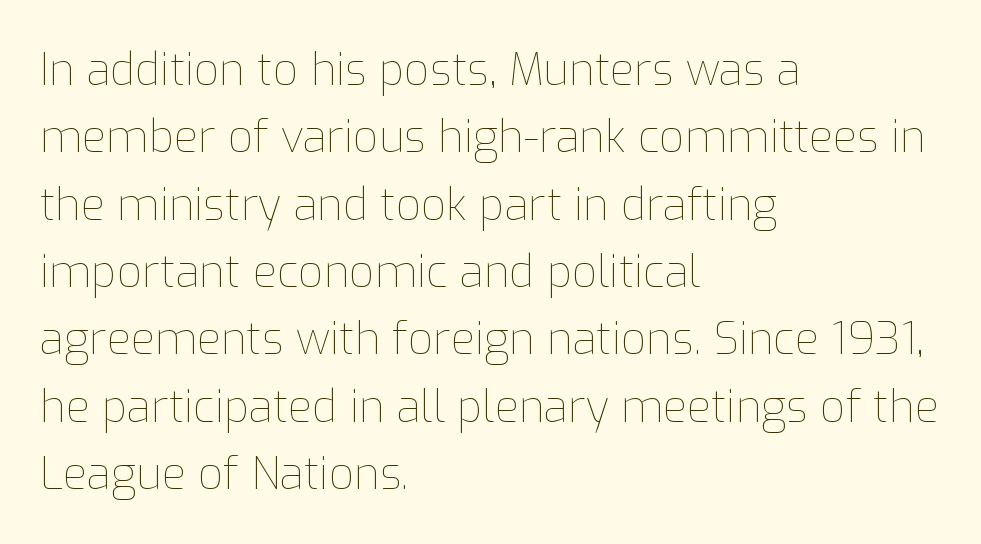
Q: Is the text bold? A: No.
Q: Is the text italic (slanted)? A: No, it is upright.
Q: Is the text underlined? A: No.
Q: How is the paragraph aligned? A: Left-aligned.
Q: Is the spacing between letters normal or unusually wide? A: Normal.
Q: Is the spacing between lines tight, normal or loose? A: Normal.
Q: Width (condensed, normal, or wide)? A: Normal.
Q: Stroke contrast? A: Low.
Q: x-height? A: Medium.
Q: Monospaced? A: No.
